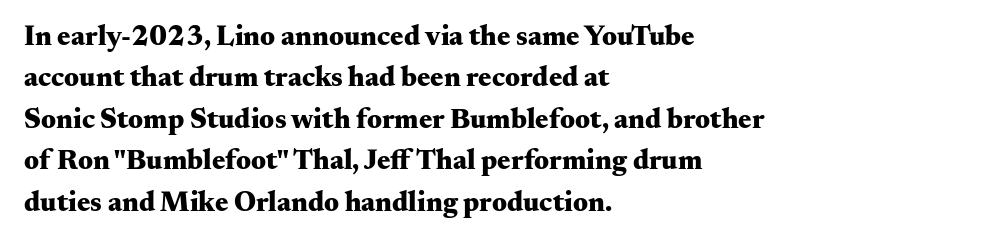
{"serif": "yes", "italic": "no", "bold": "yes", "weight": "heavy", "width": "wide", "stroke_contrast": "medium", "x_height": "small", "monospaced": "no", "underline": "no", "align": "left", "line_spacing": "normal", "line_spacing_ratio": 1.48, "letter_spacing": "normal", "letter_spacing_em": 0.0, "glyph_px": 28}
